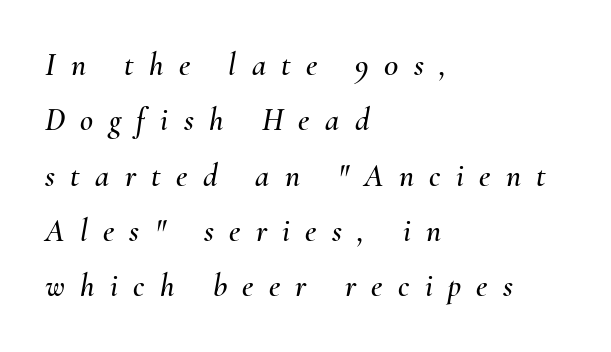
The line texture is sparse and dotted thanks to wide tracking. Characters are canted at an angle relative to the baseline's perpendicular. Each letter keeps its own natural width here, so spacing adapts to shape. Each row of text sits above clean, open space. The setting favours the left margin, as ordinary paragraphs usually do.
